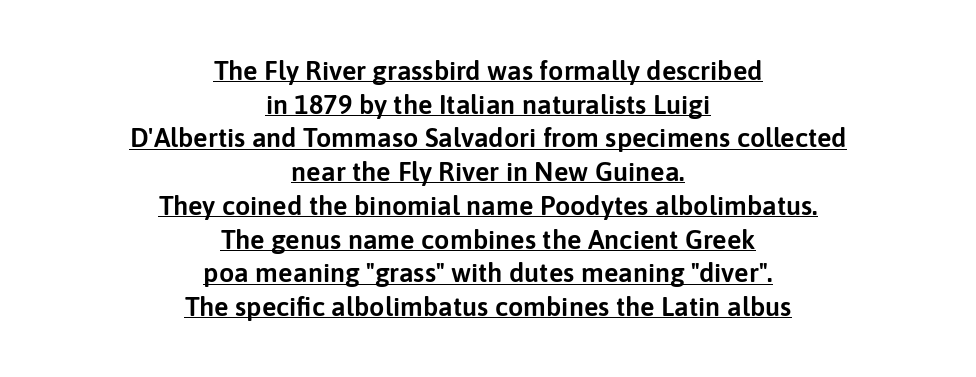
The image shows 27 px text type, upright; set centered, normal line spacing (1.25x), normal letter spacing, underlined.
